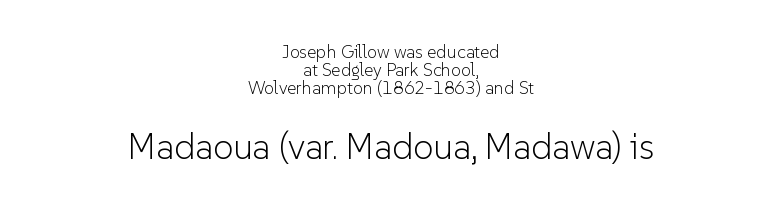
The tracking reads as untouched default to a designer's eye. Character widths vary here, with narrow letters taking less room than wide ones. Whoever set this made the second block the dominant, larger element. Visually the block forms a symmetrical silhouette, jagged on both flanks. Lines of text with bare space underneath.
